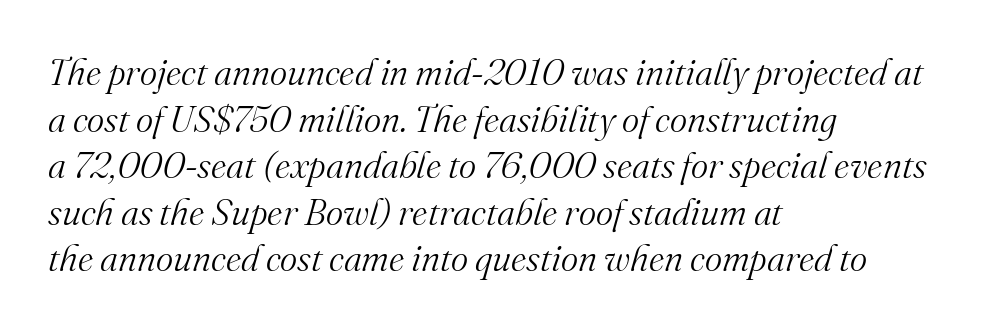
The image shows 37 px light serif type, italic (leaning right); set left-aligned, normal line spacing (1.26x), normal letter spacing, not underlined; medium stroke contrast and a small x-height.
